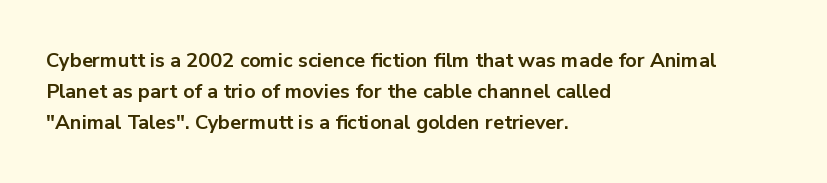
This is heavy type, rendered in bold. No extra tracking has been applied to these lines. The lines in this sample share a left origin and differ only in where they stop. A typesetter would call this leading conventional body-copy spacing. The typography opts for an upright posture over an oblique one. No word sits above an underline.
